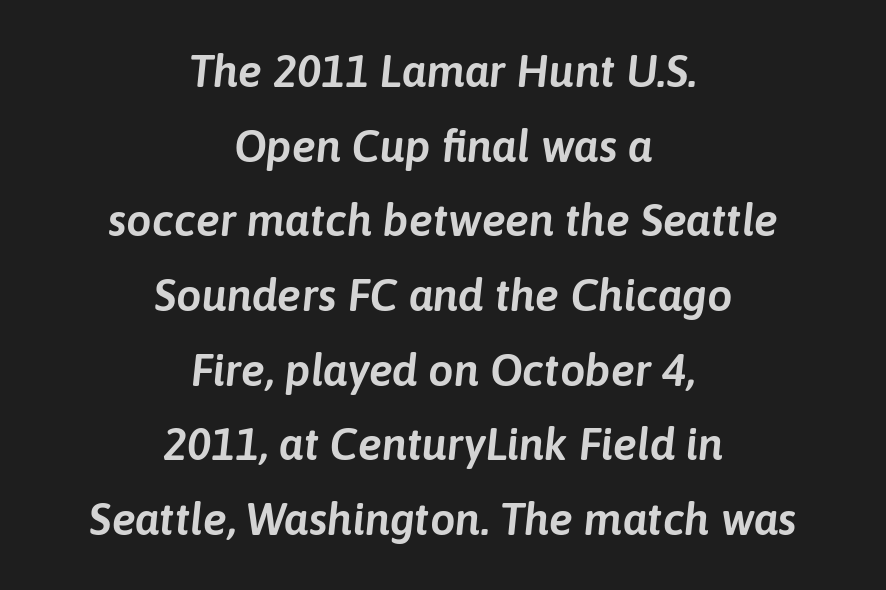
The glyphs look as if they've been sheared to an angle. Baseline-to-baseline distance is the conventional proportion of letter height. Is this a fixed-width face? No — the glyphs have proportional, varying widths. Where is the straight margin? There isn't one; the lines are centered.
